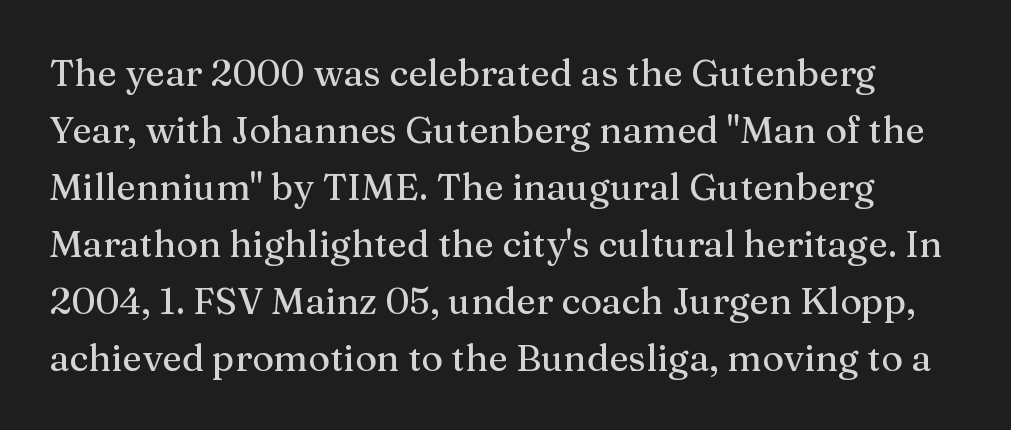
{"serif": "yes", "italic": "no", "width": "normal", "stroke_contrast": "medium", "x_height": "medium", "monospaced": "no", "underline": "no", "line_spacing": "normal", "line_spacing_ratio": 1.54, "letter_spacing": "normal", "letter_spacing_em": 0.0, "glyph_px": 37}
